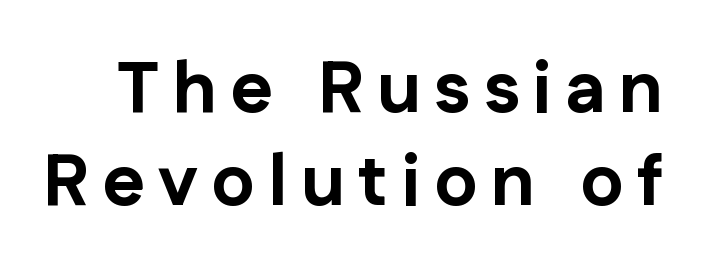
The image shows 72 px bold sans-serif type, upright; set normal line spacing (1.29x), not underlined; low stroke contrast and a medium x-height.
